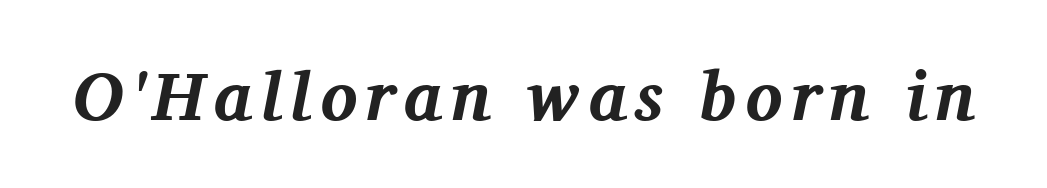
A typesetter would call this proportional, since set widths differ per character. A serif font was chosen for this passage. Observe the lean: these are italic letterforms. Underlining? Definitely not there. How heavy is the stroke? Heavy — this is a bold.
